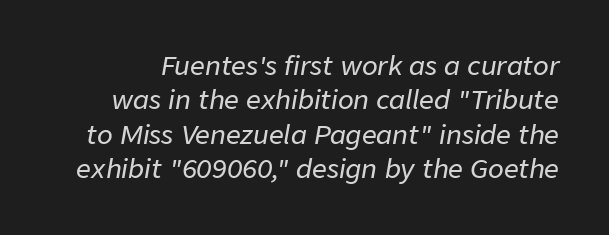
The area under the type is left untouched. Leading: standard. Here the glyphs are tracked normally, forming tight word shapes. Compared with ordinary roman type, these characters are visibly tilted.
